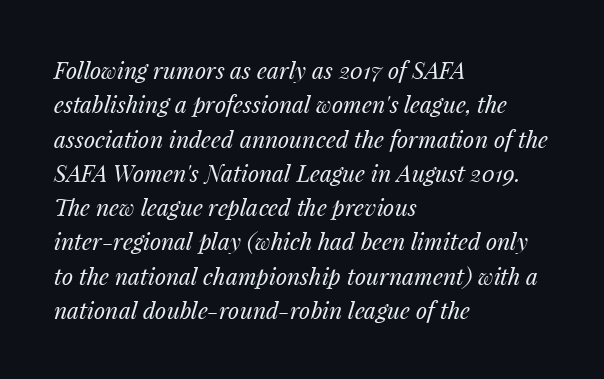
Q: Is the text bold? A: No.
Q: Is the text italic (slanted)? A: Yes, it leans right by about 14 degrees.
Q: Is the text underlined? A: No.
Q: How is the paragraph aligned? A: Left-aligned.
Q: Is the spacing between letters normal or unusually wide? A: Normal.
Q: Is the spacing between lines tight, normal or loose? A: Normal.
